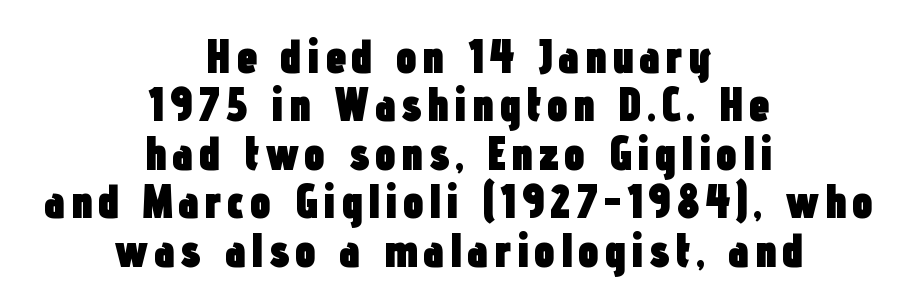
{"serif": "no", "italic": "no", "bold": "yes", "weight": "heavy", "width": "condensed", "stroke_contrast": "low", "x_height": "medium", "monospaced": "no", "underline": "no", "align": "center", "line_spacing": "tight", "line_spacing_ratio": 1.01, "glyph_px": 48}
